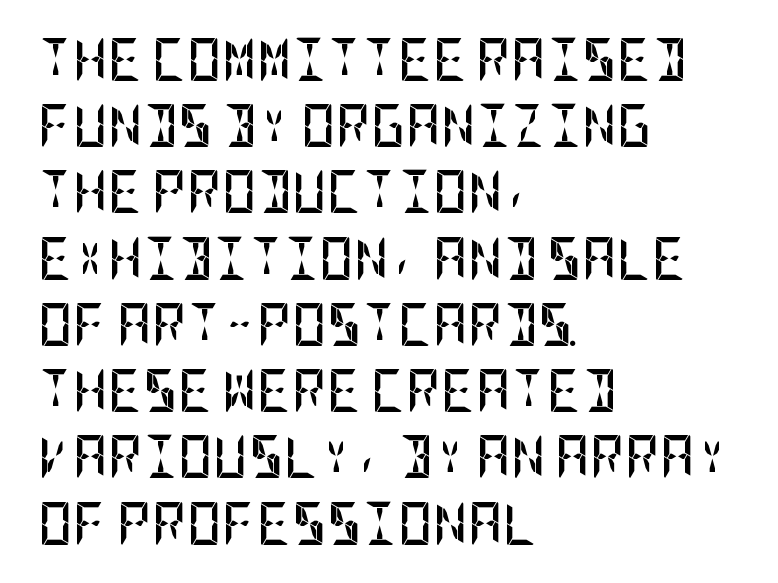
Check under the words: just untouched page. Nothing unusual about the tracking: characters are spaced as the font intends. Compared with an ordinary text face, these strokes are far heavier — a full bold. The letters carry no serifs — their stems end cleanly without finishing strokes. Regarding leading, the lines here are spaced in the standard way. Vertical strokes here are truly vertical.
